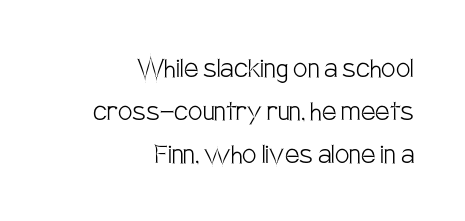
Alignment: flush right. Nope, not italic — everything's standing straight. The letterforms sit shoulder to shoulder at normal distance. The font family rendered here belongs to the sans-serif group. The strokes carry an ordinary text weight at most.
